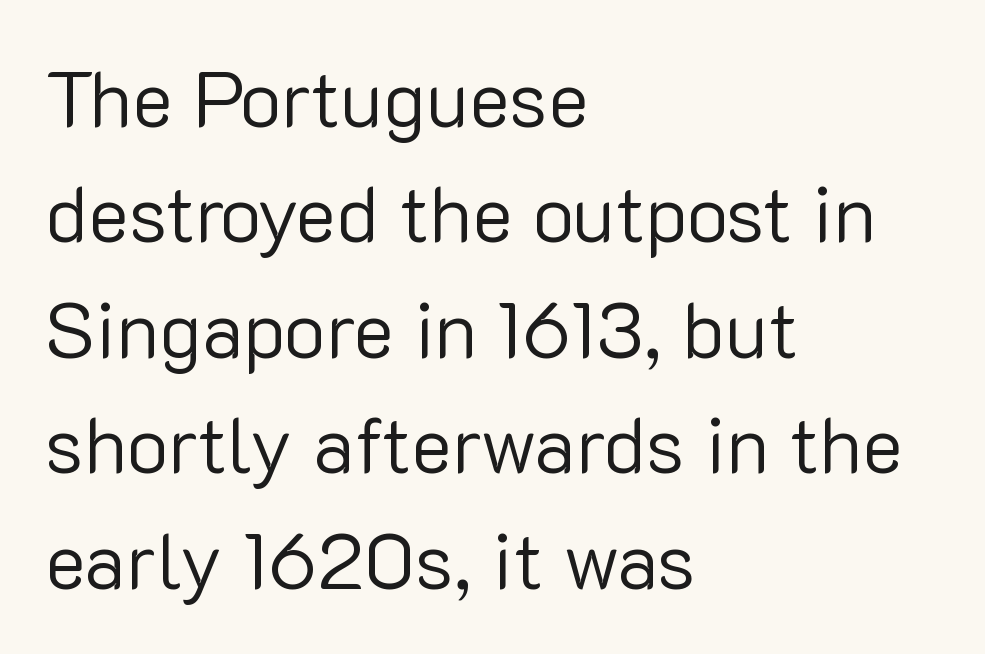
Character widths vary here, with narrow letters taking less room than wide ones. Letter spacing: default. Each new line begins a customary step beneath the previous one. Glance below the letters and you will spot only blank space. Leftover space on each line is placed entirely after the last word. Check where the strokes stop: nothing finishes them off — pure sans.
